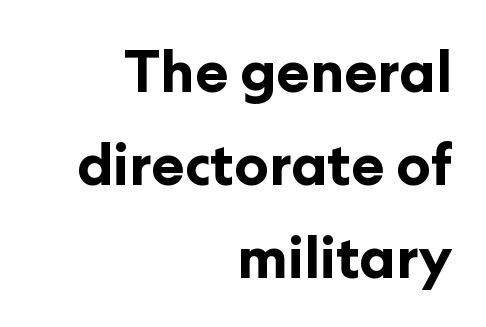
The image shows 56 px bold sans-serif type, upright; set right-aligned, normal line spacing (1.66x), normal letter spacing, not underlined; low stroke contrast and a medium x-height.
